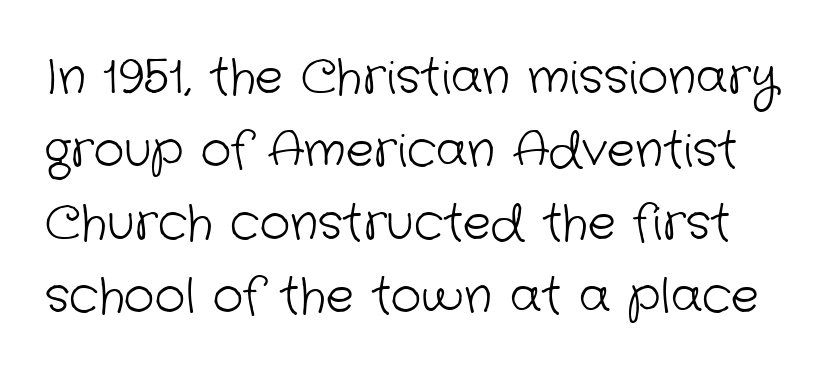
No chunkiness to these letters — they're not bold. Students, note that the glyphs here touch the page at normal intervals. The characters display no serif detailing; their extremities are plain. A clean baseline with only descenders dipping below it.
